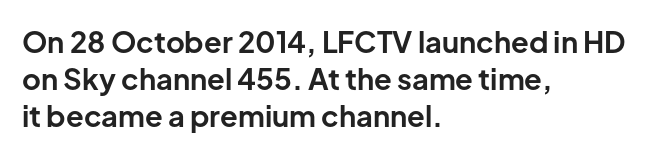
Q: Is the text bold? A: Yes.
Q: Is the text italic (slanted)? A: No, it is upright.
Q: Is the typeface a serif or a sans-serif typeface? A: Sans-serif.
Q: Is the text underlined? A: No.
Q: How is the paragraph aligned? A: Left-aligned.
Q: Is the spacing between letters normal or unusually wide? A: Normal.
Q: Is the spacing between lines tight, normal or loose? A: Normal.
Q: Width (condensed, normal, or wide)? A: Normal.
Q: Stroke contrast? A: Low.
Q: x-height? A: Medium.
Q: Monospaced? A: No.
